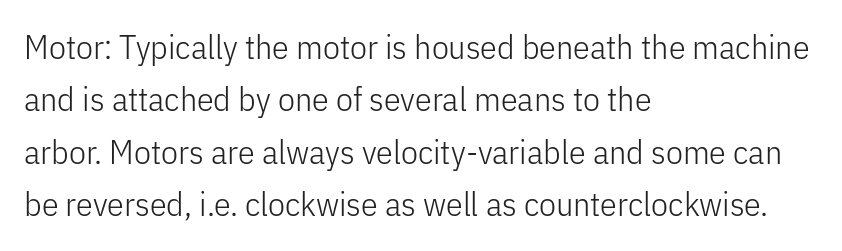
Q: Is the text bold? A: No.
Q: Is the text italic (slanted)? A: No, it is upright.
Q: Is the typeface a serif or a sans-serif typeface? A: Sans-serif.
Q: Is the text underlined? A: No.
Q: How is the paragraph aligned? A: Left-aligned.
Q: Is the spacing between letters normal or unusually wide? A: Normal.
Q: Is the spacing between lines tight, normal or loose? A: Normal.
Q: Width (condensed, normal, or wide)? A: Condensed.
Q: Stroke contrast? A: Low.
Q: x-height? A: Medium.
Q: Monospaced? A: No.
